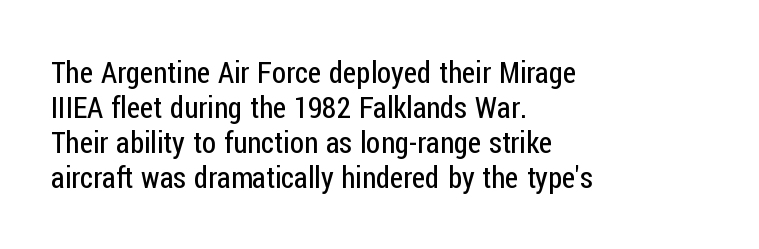
{"serif": "no", "italic": "no", "bold": "no", "weight": "regular", "width": "condensed", "stroke_contrast": "low", "x_height": "medium", "monospaced": "no", "underline": "no", "align": "left", "line_spacing_ratio": 1.21, "letter_spacing": "normal", "letter_spacing_em": 0.0, "glyph_px": 29}
